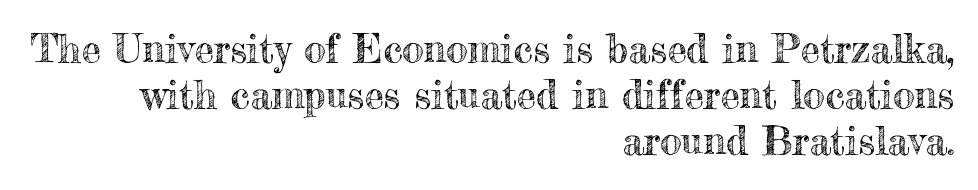
{"italic": "no", "width": "normal", "x_height": "small", "monospaced": "no", "underline": "no", "align": "right", "line_spacing_ratio": 1.18, "letter_spacing": "normal", "letter_spacing_em": 0.0, "glyph_px": 39}
